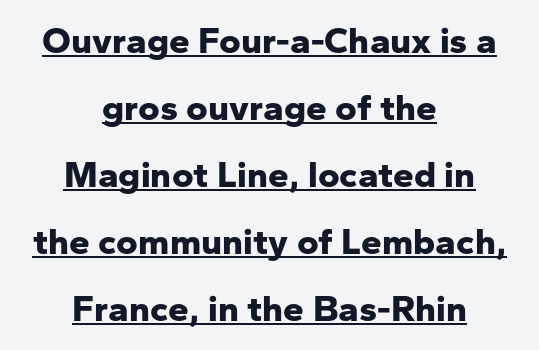
{"serif": "no", "italic": "no", "bold": "yes", "weight": "bold", "width": "normal", "stroke_contrast": "low", "x_height": "medium", "monospaced": "no", "underline": "yes", "align": "center", "line_spacing_ratio": 1.81, "letter_spacing": "normal", "letter_spacing_em": 0.0, "glyph_px": 37}
